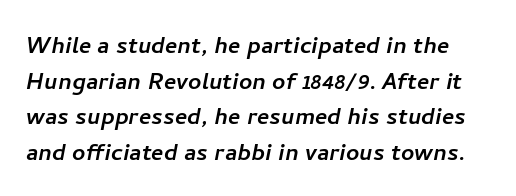
The image shows 29 px sans-serif type; set line spacing 1.23x, normal letter spacing, not underlined; low stroke contrast and a medium x-height.
